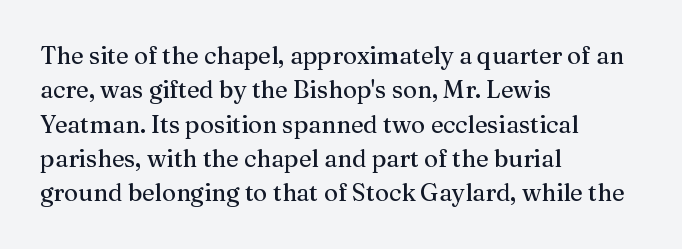
{"italic": "no", "underline": "no", "align": "left", "line_spacing": "normal", "line_spacing_ratio": 1.43, "letter_spacing": "normal", "letter_spacing_em": 0.0, "glyph_px": 24}
